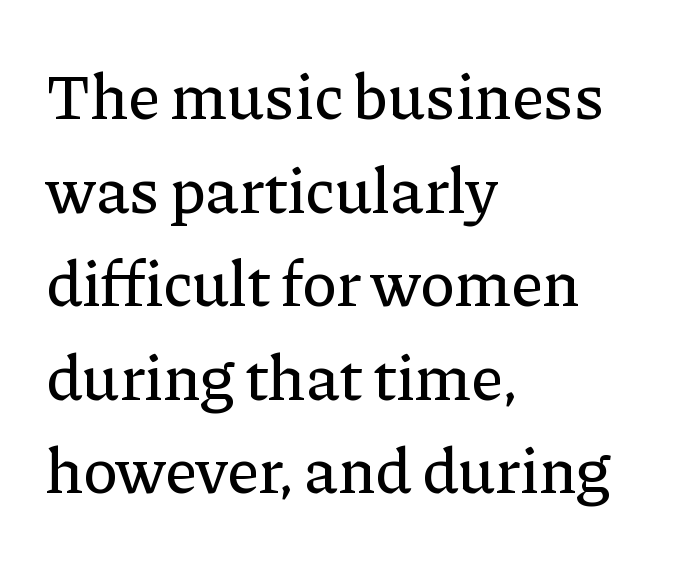
Caption: standard tracking, unaltered. The letters stand straight up with perfectly vertical stems. The rendering anchors every line to the left-hand side. Unlike a clean sans, this face finishes its strokes with serifs. The specimen omits any rule beneath the text block's lines.
